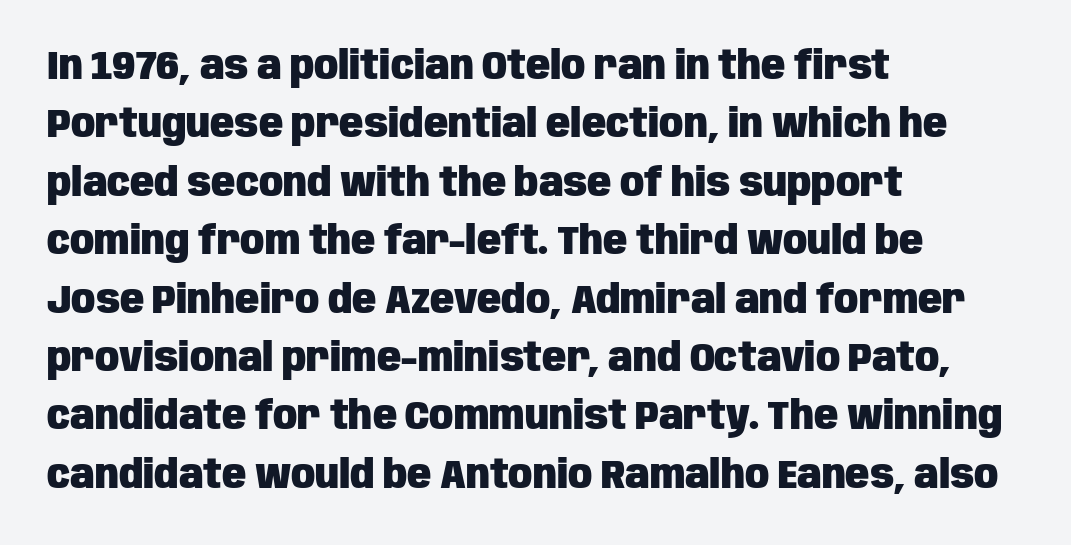
The image shows 40 px heavy, condensed sans-serif type, upright; set left-aligned, normal line spacing (1.46x), normal letter spacing, not underlined; low stroke contrast and a large x-height.
